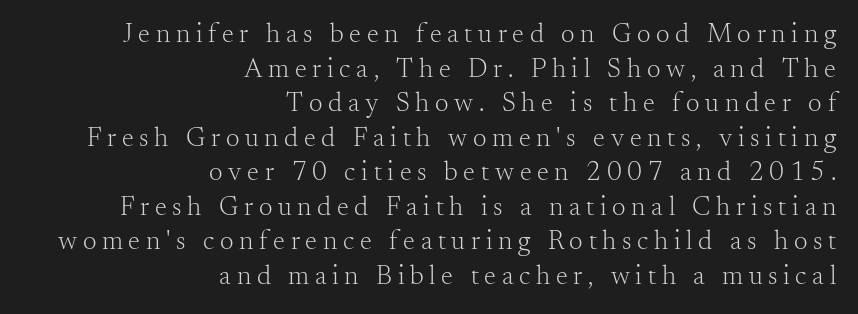
Glance below the letters and you will spot only blank space. Someone cranked the tracking dial way up on this one. Posture: vertical. Compared with typical paragraphs, the rows here are spaced about the same.
